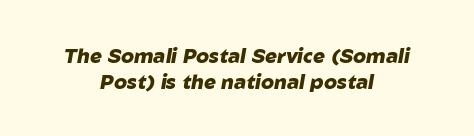
The setting favours the middle, as headings and verse often do. Descender tails drop into unmarked territory. Short note: letters normally spaced. Notice how thick the strokes are: this is what a full bold looks like. The block of text has a typical density, with ordinary space between rows.
